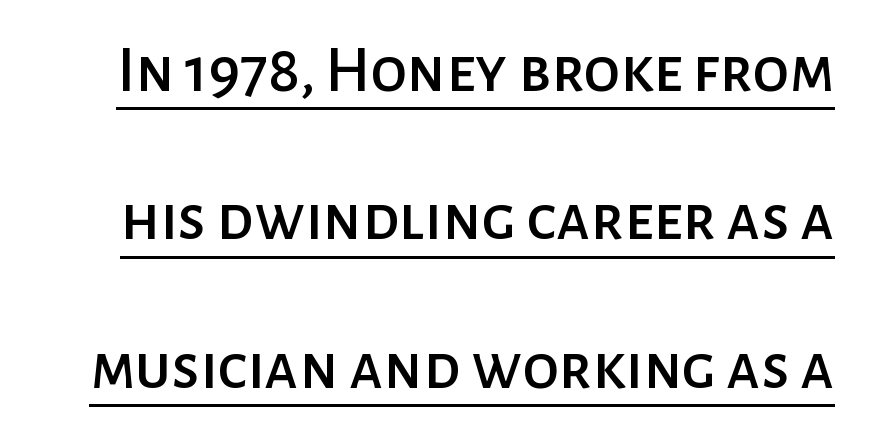
Q: Is the text italic (slanted)? A: No, it is upright.
Q: Is the typeface a serif or a sans-serif typeface? A: Sans-serif.
Q: Is the text underlined? A: Yes.
Q: Is the spacing between letters normal or unusually wide? A: Normal.
Q: Is the spacing between lines tight, normal or loose? A: Loose.
Q: Width (condensed, normal, or wide)? A: Normal.
Q: Stroke contrast? A: Low.
Q: x-height? A: Medium.
Q: Monospaced? A: No.
